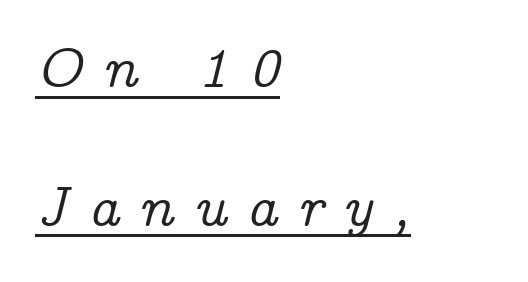
The image shows 57 px serif type, italic (leaning right); set left-aligned, loose line spacing (2.43x), unusually wide letter spacing (+0.35 em), underlined; low stroke contrast and a medium x-height.
